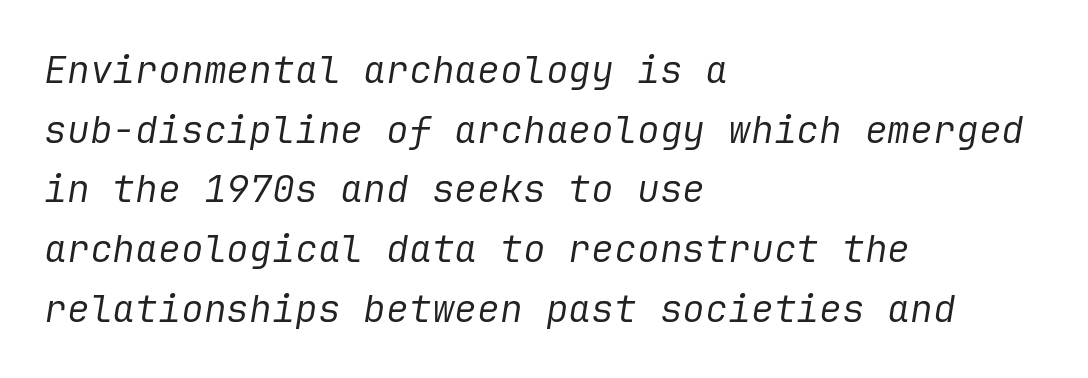
{"italic": "yes", "lean": "right", "slant_degrees": 9, "bold": "no", "weight": "regular", "width": "normal", "stroke_contrast": "low", "x_height": "medium", "underline": "no", "align": "left", "line_spacing": "normal", "line_spacing_ratio": 1.57, "letter_spacing": "normal", "letter_spacing_em": 0.0, "glyph_px": 38}
